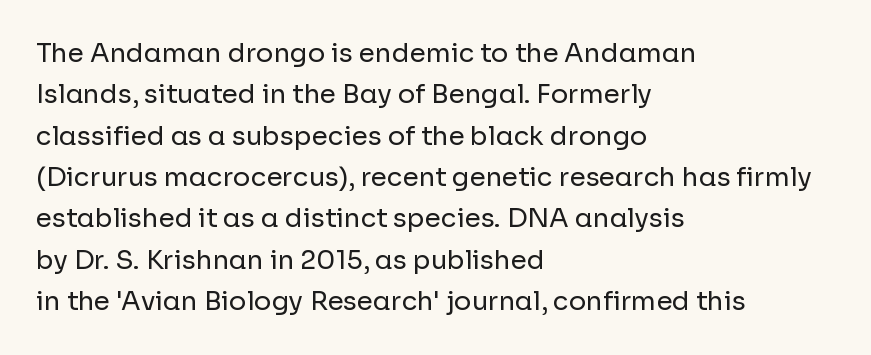
The image shows 26 px text type, upright; set left-aligned, normal line spacing (1.59x), normal letter spacing, not underlined.
